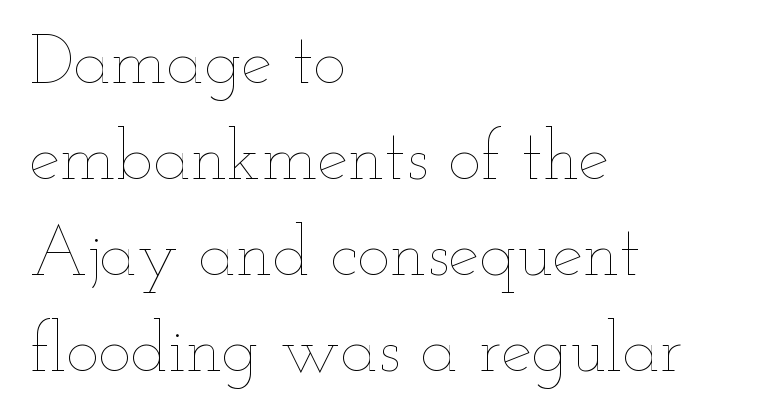
You could call the tracking neutral — neither tight nor loose. Notice how descenders clear the ascenders below comfortably — that's standard leading. Compared with a typical body face, this is equally light or lighter still. Layout note: lines flush left. No italicization has been applied; the sample stays upright. Think of a printed novel: that variable character pitch is what you see here.
